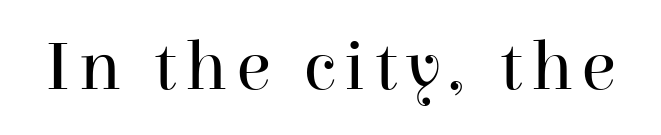
Q: Is the text bold? A: No.
Q: Is the text italic (slanted)? A: No, it is upright.
Q: Is the typeface a serif or a sans-serif typeface? A: Serif.
Q: Is the text underlined? A: No.
Q: Width (condensed, normal, or wide)? A: Normal.
Q: Stroke contrast? A: High.
Q: x-height? A: Medium.
Q: Monospaced? A: No.
